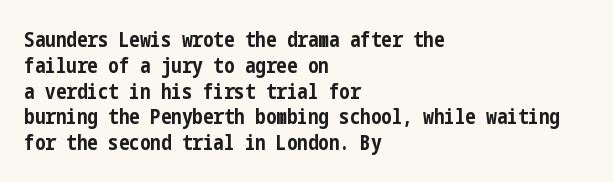
Q: Is the text bold? A: Yes.
Q: Is the text italic (slanted)? A: No, it is upright.
Q: Is the text underlined? A: No.
Q: How is the paragraph aligned? A: Left-aligned.
Q: Is the spacing between letters normal or unusually wide? A: Normal.
